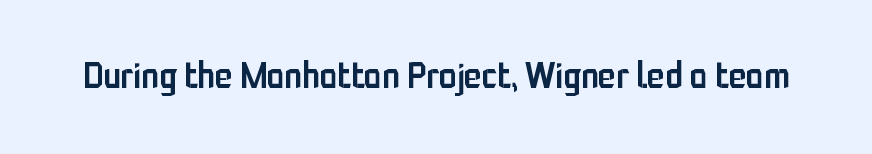
Letters rest on an invisible, unmarked baseline. Default kerning and tracking; the words read as compact shapes. Serif or sans? Sans — the stroke terminals are bare. Is the type bold? Partly — it's a semibold, heavier than regular but not fully bold. Nope, not italic — everything's standing straight.
